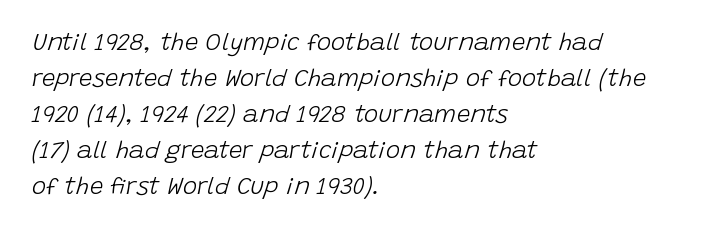
Q: Is the text bold? A: No.
Q: Is the text italic (slanted)? A: Yes, it leans right by about 15 degrees.
Q: Is the text underlined? A: No.
Q: How is the paragraph aligned? A: Left-aligned.
Q: Is the spacing between letters normal or unusually wide? A: Normal.
Q: Is the spacing between lines tight, normal or loose? A: Normal.
